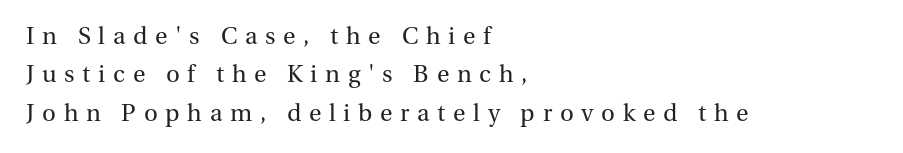
Q: Is the text bold? A: No.
Q: Is the text italic (slanted)? A: No, it is upright.
Q: Is the text underlined? A: No.
Q: How is the paragraph aligned? A: Left-aligned.
Q: Is the spacing between letters normal or unusually wide? A: Unusually wide.
Q: Is the spacing between lines tight, normal or loose? A: Normal.
